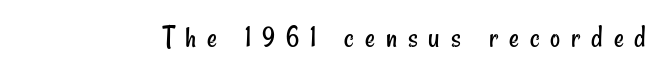
{"serif": "no", "bold": "no", "weight": "regular", "width": "condensed", "stroke_contrast": "low", "x_height": "small", "monospaced": "no", "underline": "no", "letter_spacing": "wide", "letter_spacing_em": 0.35, "glyph_px": 31}
